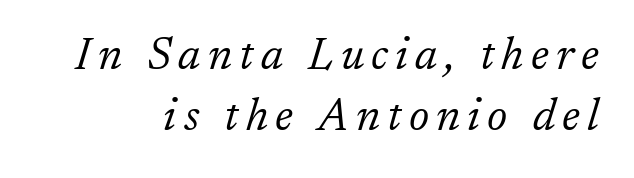
{"serif": "yes", "italic": "yes", "lean": "right", "slant_degrees": 17, "bold": "no", "weight": "light", "width": "normal", "stroke_contrast": "low", "x_height": "medium", "monospaced": "no", "underline": "no", "line_spacing": "normal", "line_spacing_ratio": 1.36, "glyph_px": 45}
